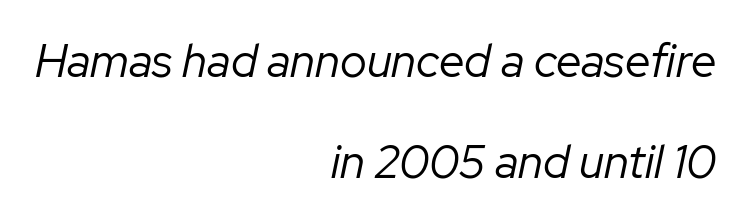
{"italic": "yes", "lean": "right", "slant_degrees": 12, "bold": "no", "weight": "regular", "width": "normal", "stroke_contrast": "low", "x_height": "medium", "monospaced": "no", "underline": "no", "align": "right", "line_spacing": "loose", "line_spacing_ratio": 2.2, "letter_spacing": "normal", "letter_spacing_em": 0.0, "glyph_px": 46}
